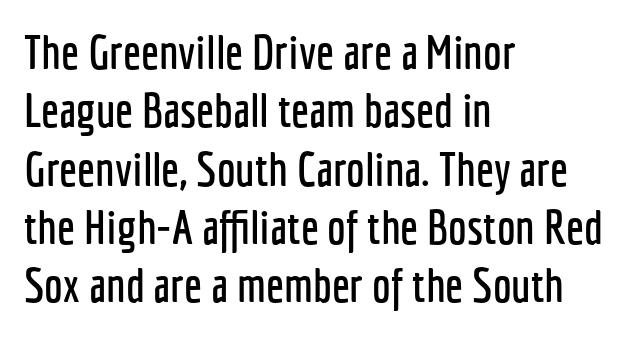
Each letter's strokes conclude bluntly, with no projecting serifs. Is the letter spacing exaggerated? No — it looks like the ordinary default. The letters advance in unequal steps, a hallmark of proportional type. Type without underlining. Compared with a centered layout, this one pins lines to the left instead.
